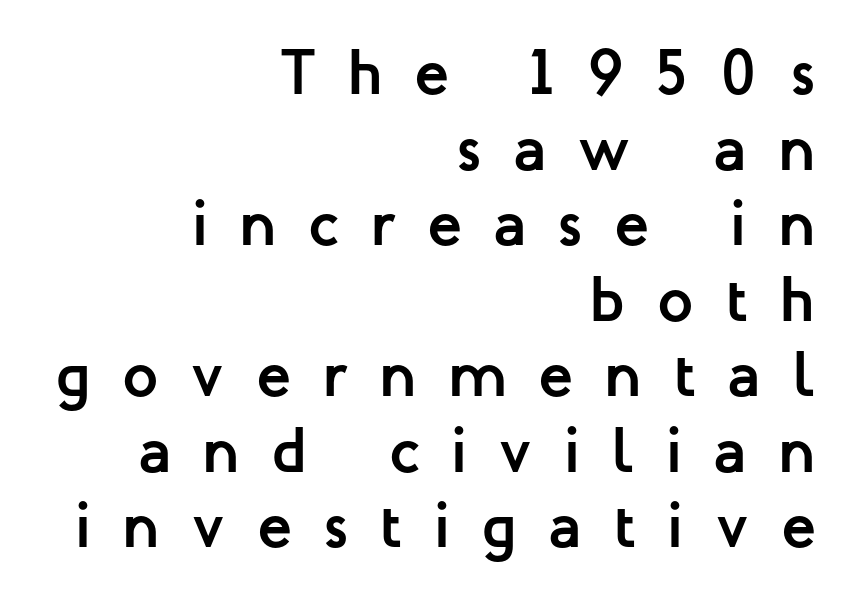
Type without underlining. The face used here is proportionally spaced, like ordinary book or web type. Tracking value appears strongly positive — letters spread wide. A sans-serif font was chosen for this passage. On the weight axis this lands at bold, roughly 700. Do the letters lean? They stand straight.
